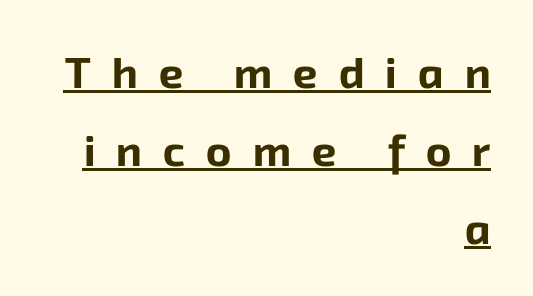
The image shows 44 px bold sans-serif type; set right-aligned, line spacing 1.77x, unusually wide letter spacing (+0.47 em), underlined; low stroke contrast and a medium x-height.
